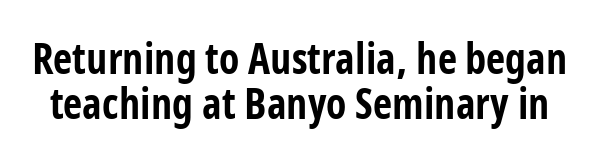
{"serif": "no", "italic": "no", "bold": "yes", "weight": "bold", "width": "condensed", "stroke_contrast": "low", "x_height": "medium", "monospaced": "no", "underline": "no", "line_spacing": "tight", "line_spacing_ratio": 1.07, "letter_spacing": "normal", "letter_spacing_em": 0.0, "glyph_px": 42}
